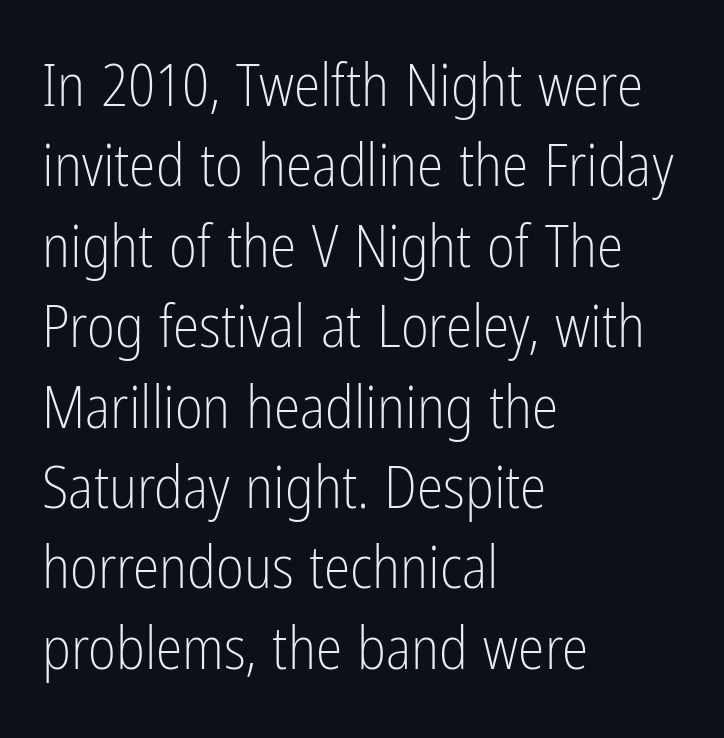
{"serif": "no", "italic": "no", "bold": "no", "weight": "light", "width": "condensed", "stroke_contrast": "low", "x_height": "medium", "monospaced": "no", "underline": "no", "align": "left", "line_spacing": "normal", "line_spacing_ratio": 1.34, "letter_spacing": "normal", "letter_spacing_em": 0.0, "glyph_px": 60}
